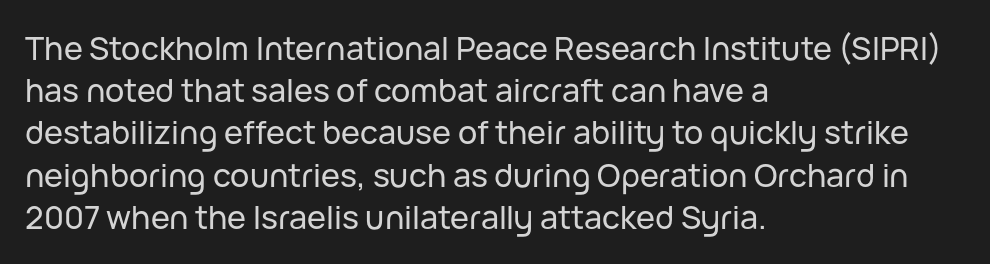
{"serif": "no", "italic": "no", "width": "normal", "stroke_contrast": "low", "x_height": "medium", "monospaced": "no", "underline": "no", "align": "left", "line_spacing": "normal", "line_spacing_ratio": 1.32, "letter_spacing": "normal", "letter_spacing_em": 0.0, "glyph_px": 32}
